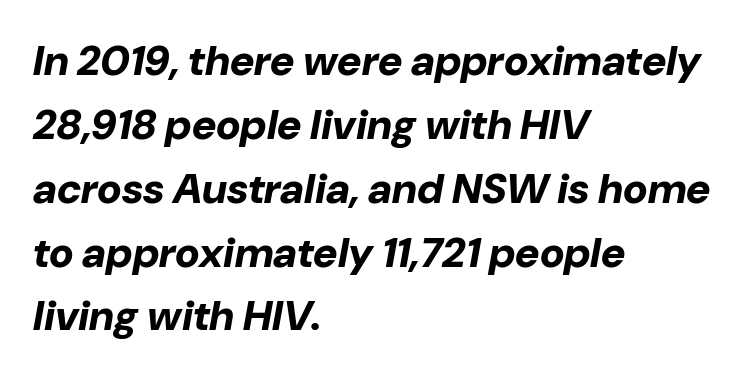
Q: Is the text bold? A: Yes.
Q: Is the text italic (slanted)? A: Yes, it leans right by about 10 degrees.
Q: Is the text underlined? A: No.
Q: How is the paragraph aligned? A: Left-aligned.
Q: Is the spacing between letters normal or unusually wide? A: Normal.
Q: Is the spacing between lines tight, normal or loose? A: Normal.
Q: Width (condensed, normal, or wide)? A: Normal.
Q: Stroke contrast? A: Low.
Q: x-height? A: Medium.
Q: Monospaced? A: No.
